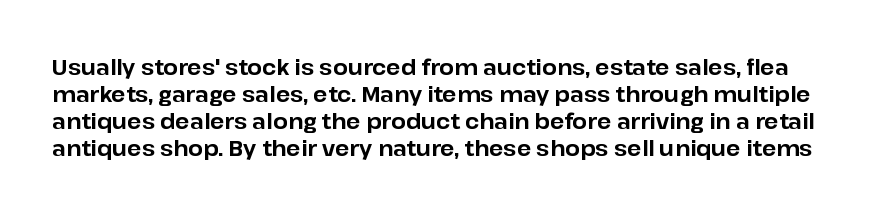
The image shows 21 px bold type, upright; set normal line spacing (1.29x), normal letter spacing, not underlined.
